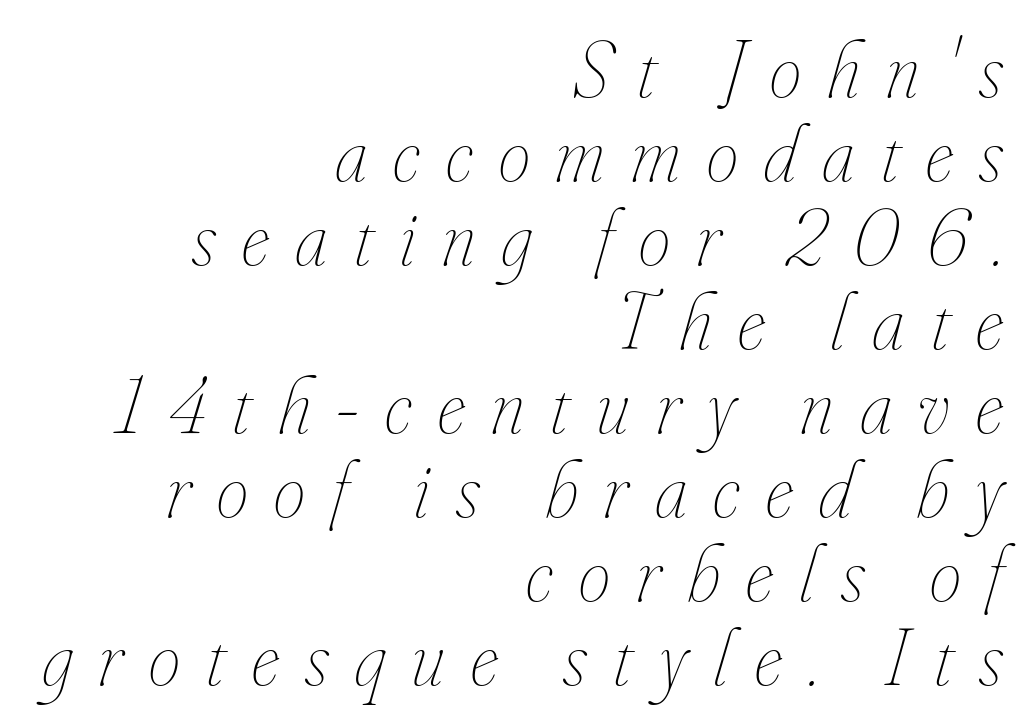
{"italic": "yes", "lean": "right", "slant_degrees": 16, "bold": "no", "weight": "thin", "width": "condensed", "stroke_contrast": "low", "x_height": "small", "monospaced": "no", "underline": "no", "align": "right", "line_spacing": "tight", "line_spacing_ratio": 1.05, "letter_spacing": "wide", "letter_spacing_em": 0.33, "glyph_px": 80}
